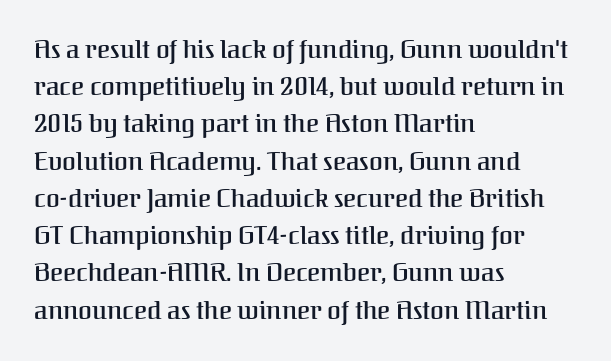
Q: Is the text bold? A: Semi-bold.
Q: Is the text italic (slanted)? A: No, it is upright.
Q: Is the text underlined? A: No.
Q: How is the paragraph aligned? A: Left-aligned.
Q: Is the spacing between letters normal or unusually wide? A: Normal.
Q: Is the spacing between lines tight, normal or loose? A: Normal.
